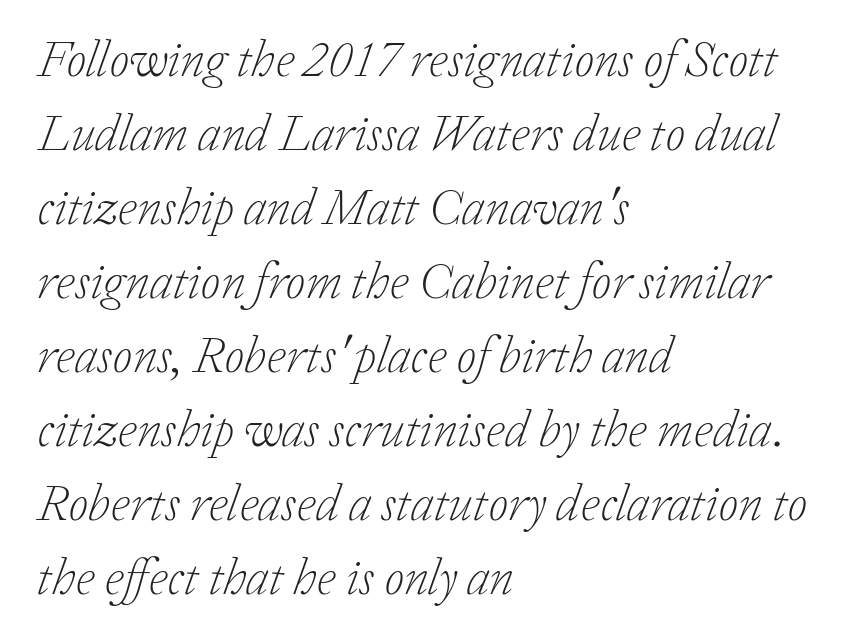
Q: Is the text bold? A: No.
Q: Is the text italic (slanted)? A: Yes, it leans right by about 20 degrees.
Q: Is the typeface a serif or a sans-serif typeface? A: Serif.
Q: Is the text underlined? A: No.
Q: How is the paragraph aligned? A: Left-aligned.
Q: Is the spacing between letters normal or unusually wide? A: Normal.
Q: Is the spacing between lines tight, normal or loose? A: Normal.
Q: Width (condensed, normal, or wide)? A: Normal.
Q: Stroke contrast? A: Low.
Q: x-height? A: Medium.
Q: Monospaced? A: No.
